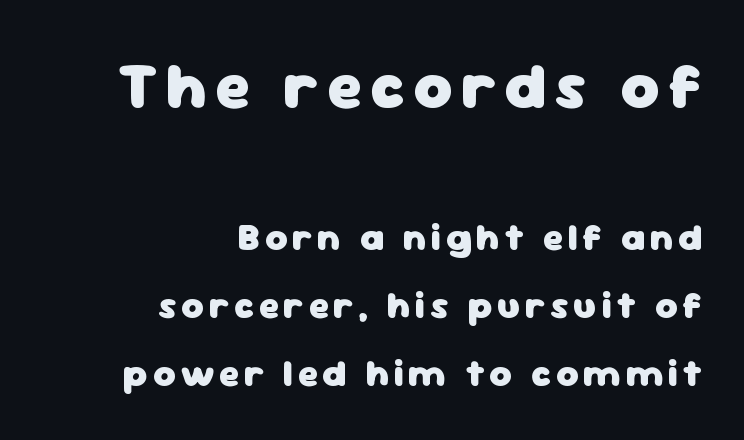
Q: Is the text bold? A: Yes.
Q: Is the text italic (slanted)? A: No, it is upright.
Q: Is the typeface a serif or a sans-serif typeface? A: Sans-serif.
Q: Is the text underlined? A: No.
Q: How is the paragraph aligned? A: Right-aligned.
Q: Which block of text is set in a larger size, the first (top) or the second (bottom)? A: The first (top) one.
Q: Width (condensed, normal, or wide)? A: Normal.
Q: Stroke contrast? A: Low.
Q: x-height? A: Medium.
Q: Monospaced? A: No.
